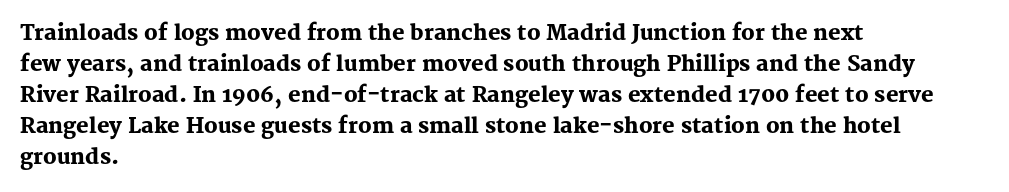
The image shows 21 px bold type, upright; set left-aligned, normal line spacing (1.48x), normal letter spacing, not underlined.
